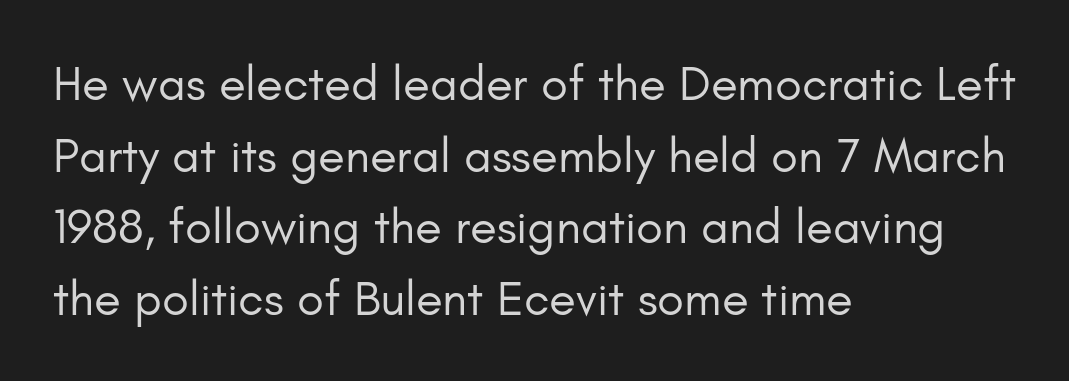
The image shows 49 px regular-weight sans-serif type, upright; set left-aligned, normal line spacing (1.46x), normal letter spacing, not underlined; low stroke contrast and a small x-height.
